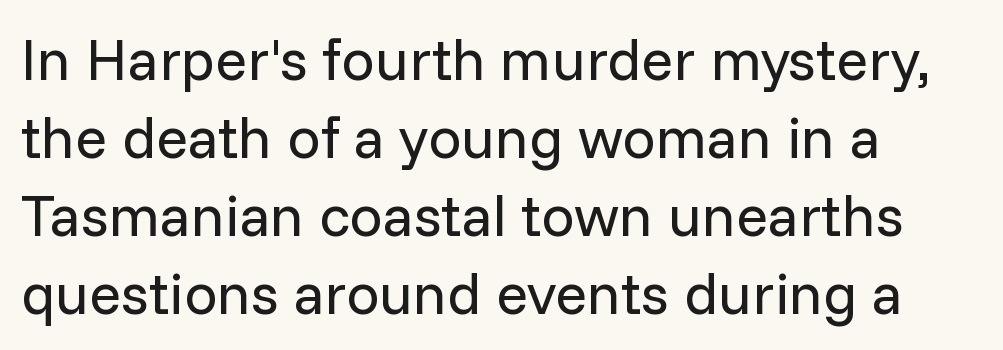
Q: Is the text bold? A: No.
Q: Is the text italic (slanted)? A: No, it is upright.
Q: Is the typeface a serif or a sans-serif typeface? A: Sans-serif.
Q: Is the text underlined? A: No.
Q: How is the paragraph aligned? A: Left-aligned.
Q: Is the spacing between letters normal or unusually wide? A: Normal.
Q: Is the spacing between lines tight, normal or loose? A: Normal.
Q: Width (condensed, normal, or wide)? A: Normal.
Q: Stroke contrast? A: Low.
Q: x-height? A: Medium.
Q: Monospaced? A: No.
